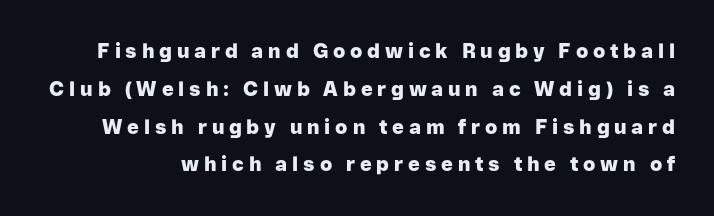
Q: Is the text bold? A: Yes.
Q: Is the text italic (slanted)? A: No, it is upright.
Q: Is the text underlined? A: No.
Q: Is the spacing between letters normal or unusually wide? A: Unusually wide.
